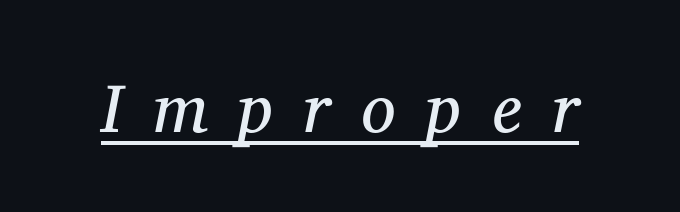
This sample uses expanded letter spacing, leaving extra air between glyphs. Regarding serifs, this sample has them. These lines are rendered in a variable-pitch font. Characters are canted at an angle relative to the baseline's perpendicular. Letters have the restrained weight of plain body copy at most. Glance below the letters and you will spot a drawn line.
